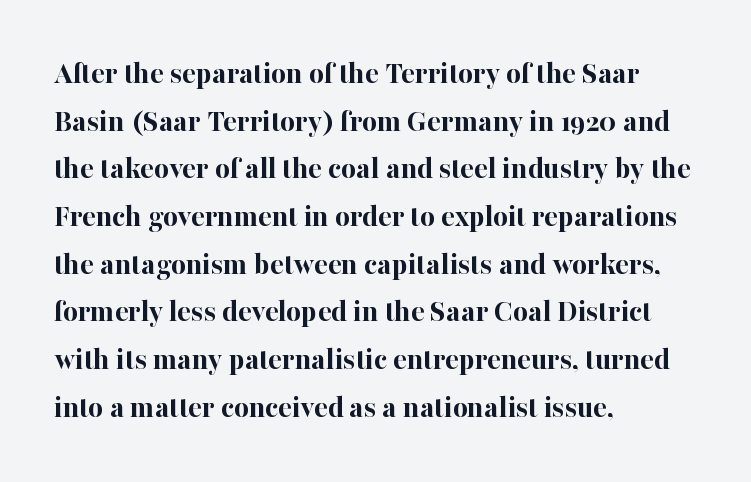
Q: Is the text bold? A: Yes.
Q: Is the text italic (slanted)? A: No, it is upright.
Q: Is the typeface a serif or a sans-serif typeface? A: Serif.
Q: Is the text underlined? A: No.
Q: How is the paragraph aligned? A: Left-aligned.
Q: Is the spacing between letters normal or unusually wide? A: Normal.
Q: Is the spacing between lines tight, normal or loose? A: Normal.
Q: Width (condensed, normal, or wide)? A: Normal.
Q: Stroke contrast? A: High.
Q: x-height? A: Medium.
Q: Monospaced? A: No.
